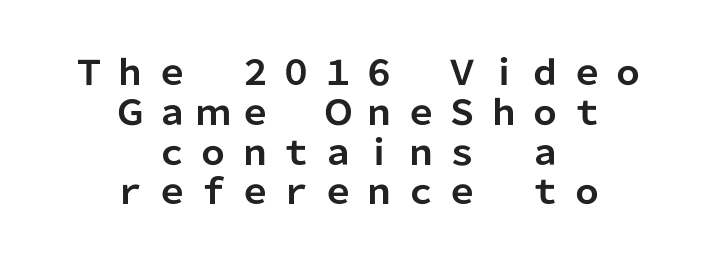
Letterform terminals end flat and unadorned throughout the passage. It's the straight-up-and-down kind of type. The space beneath each line is pristine and unruled. The face used here is proportionally spaced, like ordinary book or web type. Notice how thick the strokes are: this is what a full bold looks like.
